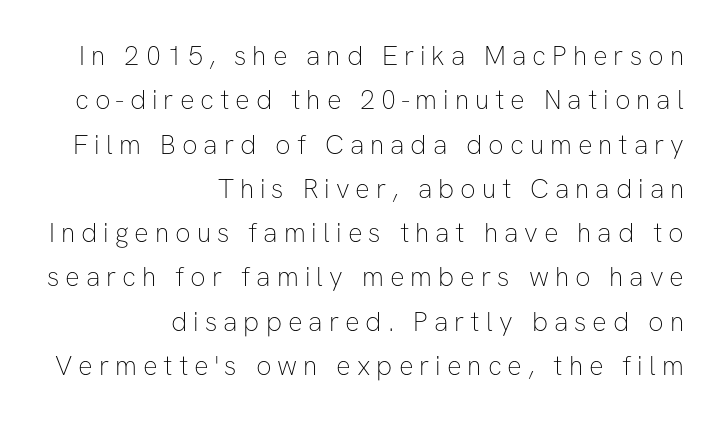
{"italic": "no", "bold": "no", "underline": "no", "align": "right", "line_spacing": "normal", "line_spacing_ratio": 1.64, "letter_spacing": "wide", "letter_spacing_em": 0.22, "glyph_px": 27}
